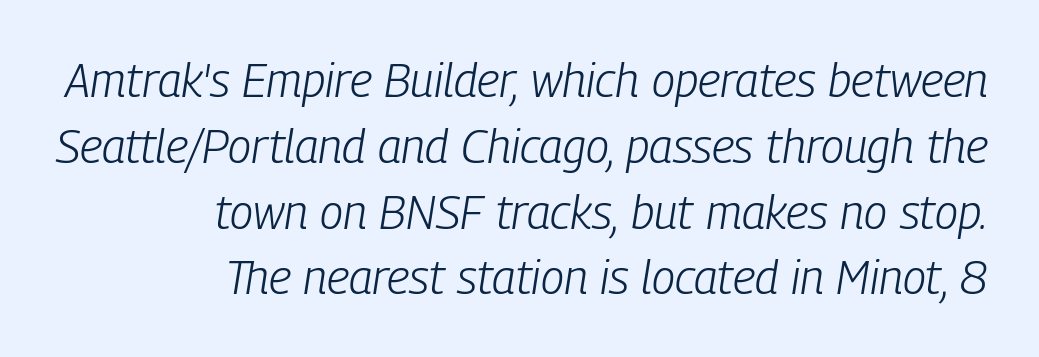
The image shows 47 px light, condensed type, italic (leaning right); set right-aligned, normal line spacing (1.4x), normal letter spacing, not underlined; low stroke contrast and a medium x-height.
